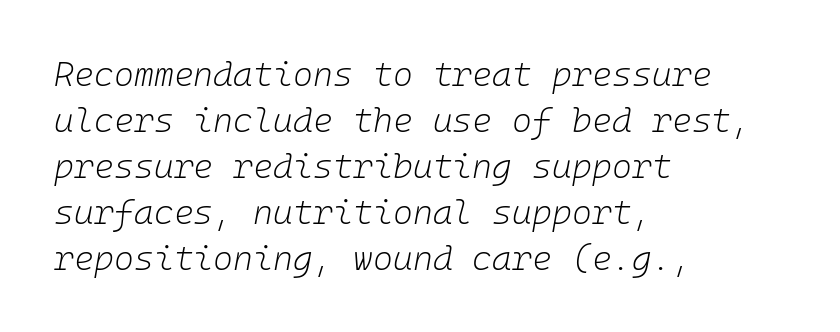
The image shows 34 px light type, italic (leaning right); set left-aligned, normal line spacing (1.35x), normal letter spacing, not underlined; low stroke contrast and a medium x-height.
